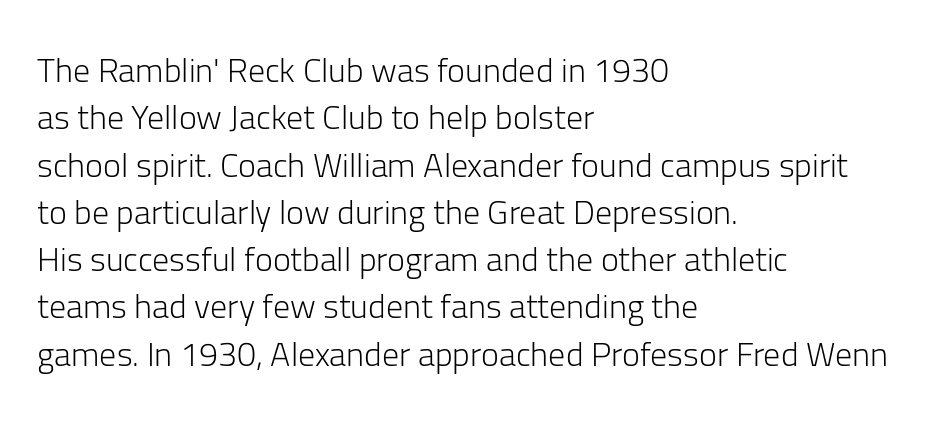
{"serif": "no", "italic": "no", "bold": "no", "weight": "light", "width": "normal", "stroke_contrast": "low", "x_height": "medium", "monospaced": "no", "underline": "no", "align": "left", "line_spacing": "normal", "line_spacing_ratio": 1.39, "letter_spacing": "normal", "letter_spacing_em": 0.0, "glyph_px": 34}
